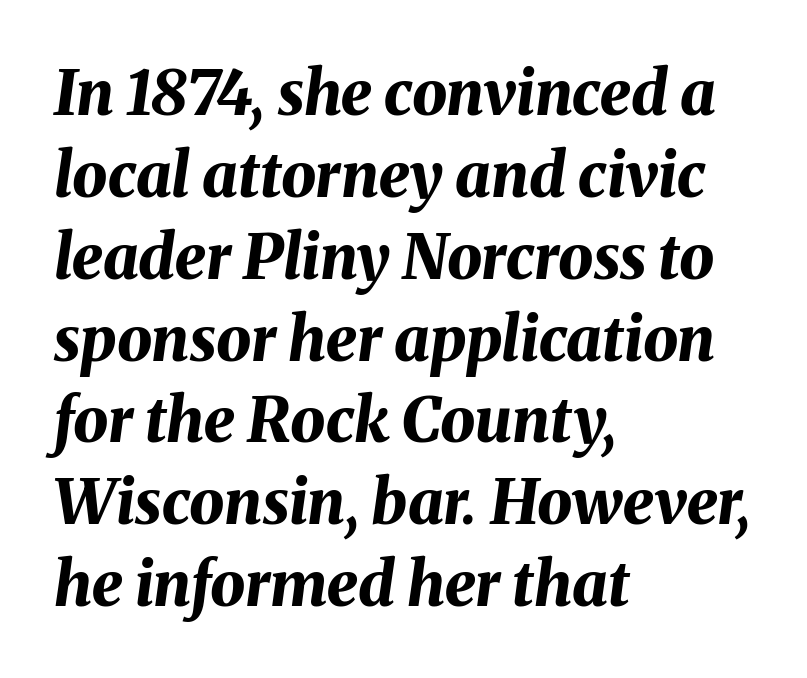
{"italic": "yes", "lean": "right", "slant_degrees": 8, "bold": "yes", "weight": "bold", "width": "normal", "stroke_contrast": "medium", "x_height": "medium", "monospaced": "no", "underline": "no", "align": "left", "line_spacing": "normal", "line_spacing_ratio": 1.32, "letter_spacing": "normal", "letter_spacing_em": 0.0, "glyph_px": 62}
